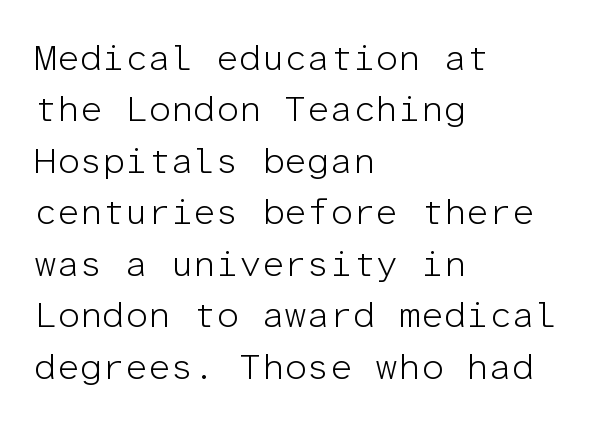
{"serif": "no", "italic": "no", "bold": "no", "weight": "light", "width": "normal", "stroke_contrast": "low", "x_height": "medium", "monospaced": "yes", "underline": "no", "align": "left", "line_spacing": "normal", "line_spacing_ratio": 1.43, "letter_spacing": "normal", "letter_spacing_em": 0.0, "glyph_px": 36}
